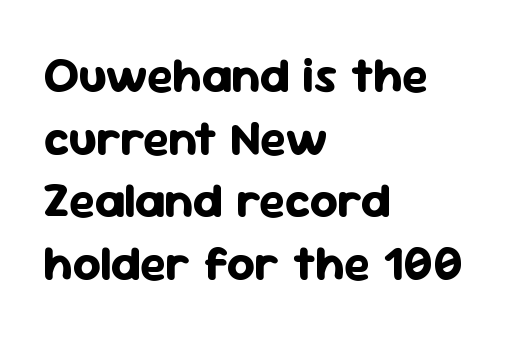
The letters advance in unequal steps, a hallmark of proportional type. The typesetting leans heavy: a genuine bold. Does the copy run flush right? No — it runs flush left. Underline: absent. The glyphs in this specimen are sans serif. Italic: no, the glyphs are upright roman.
